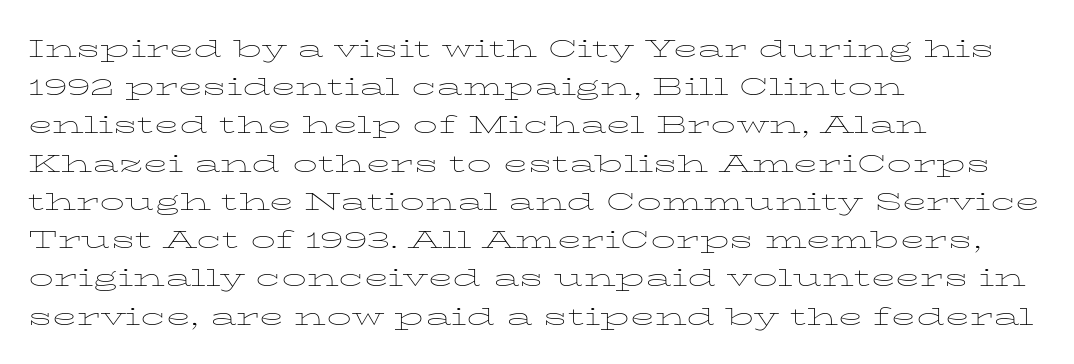
The glyphs are unaccompanied by any horizontal stroke below them. Posture: vertical. These lines keep a tight, regular rhythm from letter to letter. Interline gaps are of average width in this sample. The paragraph shown leans on its left margin.
